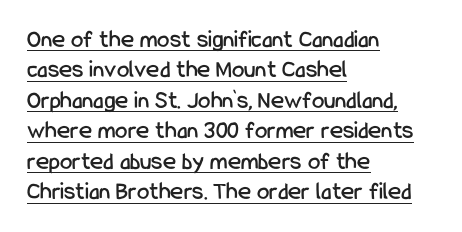
{"italic": "no", "underline": "yes", "align": "left", "line_spacing_ratio": 1.22, "letter_spacing": "normal", "letter_spacing_em": 0.0, "glyph_px": 25}
